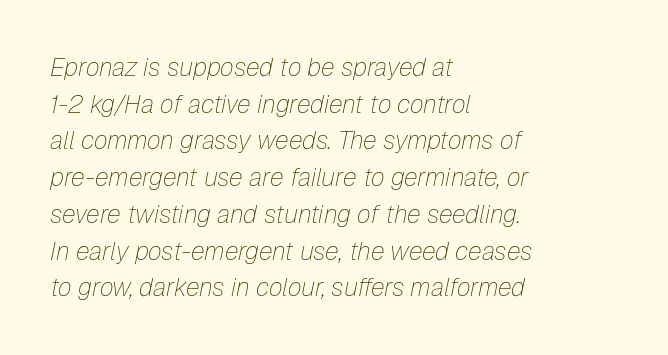
Words appear dense and cohesive because spacing is normal. The ragged edge is on the right, which tells us the setting is flush left. If you drew a line through each stem, it would be angled. A light-to-regular cut is what we see here.
